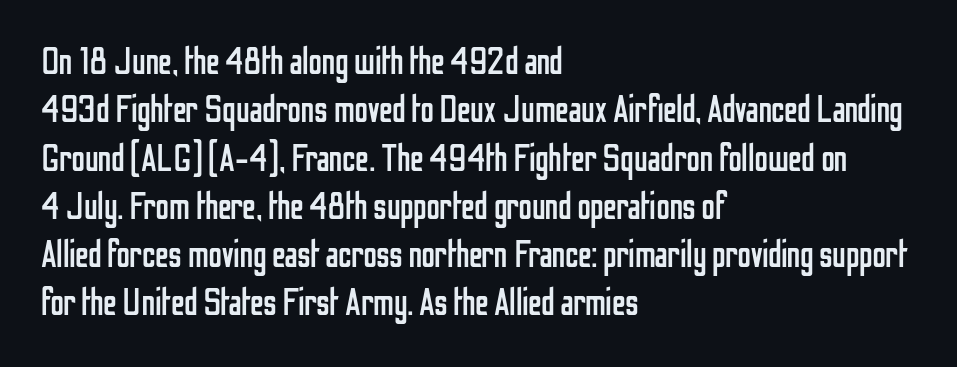
{"serif": "no", "italic": "no", "bold": "no", "weight": "regular", "width": "condensed", "stroke_contrast": "low", "x_height": "medium", "monospaced": "no", "underline": "no", "align": "left", "line_spacing": "normal", "line_spacing_ratio": 1.27, "letter_spacing": "normal", "letter_spacing_em": 0.0, "glyph_px": 38}
